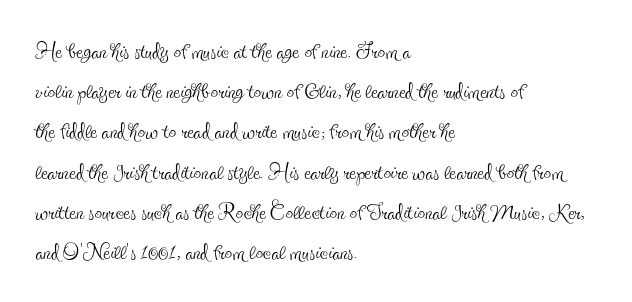
The string is rendered with underlining switched off. Left-aligned paragraph, ragged on the right. Rows of type keep a routine distance in the vertical direction. In terms of letterspacing, this is plain default setting.
